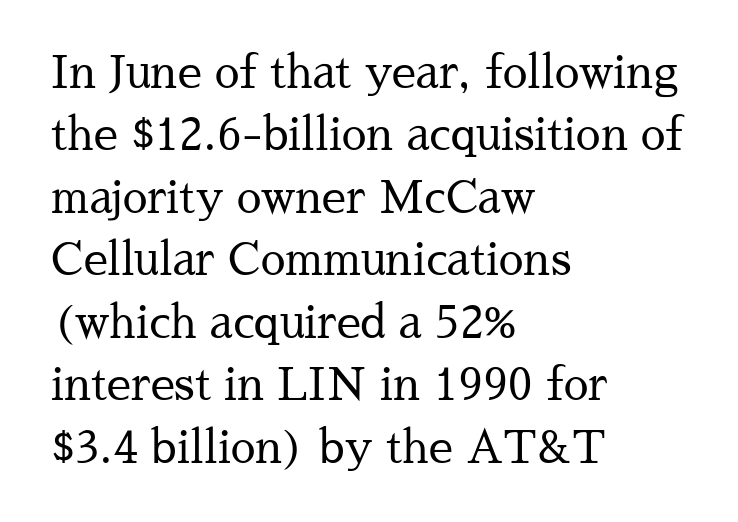
The image shows 44 px regular-weight serif type, upright; set left-aligned, normal line spacing (1.42x), normal letter spacing, not underlined; medium stroke contrast and a medium x-height.
